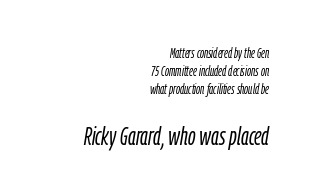
The image shows 26 px text type, italic (leaning right); set right-aligned, normal line spacing (1.29x), normal letter spacing, not underlined; the second (bottom) block is 1.86x larger.
